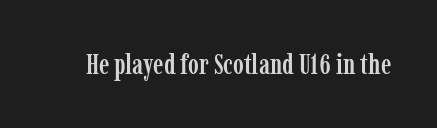
Each word holds together tightly as a unit, with standard inter-letter gaps. Glance below the letters and you will spot only blank space. Letterform terminals end in serifs throughout the passage. The face used here is proportionally spaced, like ordinary book or web type.
